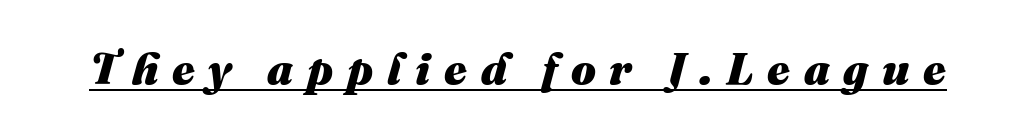
The image shows 44 px heavy type, italic (leaning right); set unusually wide letter spacing (+0.31 em), underlined; medium stroke contrast and a medium x-height.
